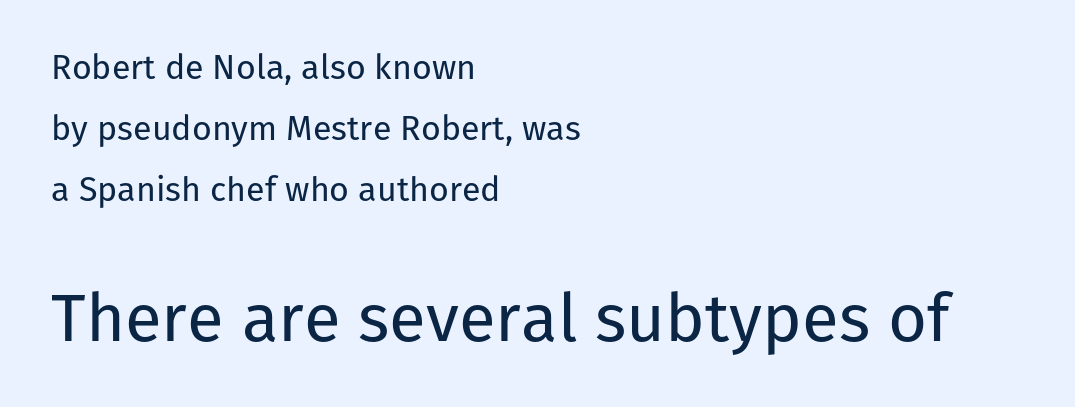
A typesetter would label this face a sans. If you drew a line through each stem, it would be perfectly vertical. Leftover space on each line is placed entirely after the last word. The more generous point size was reserved for the lower chunk. Underline: absent. Weight: in the light-to-regular range.
